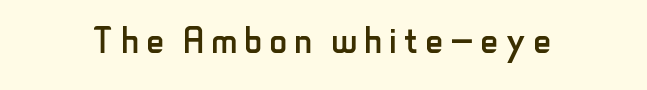
{"serif": "no", "italic": "no", "bold": "no", "weight": "regular", "width": "condensed", "stroke_contrast": "low", "x_height": "small", "monospaced": "no", "underline": "no", "align": "center", "glyph_px": 48}
